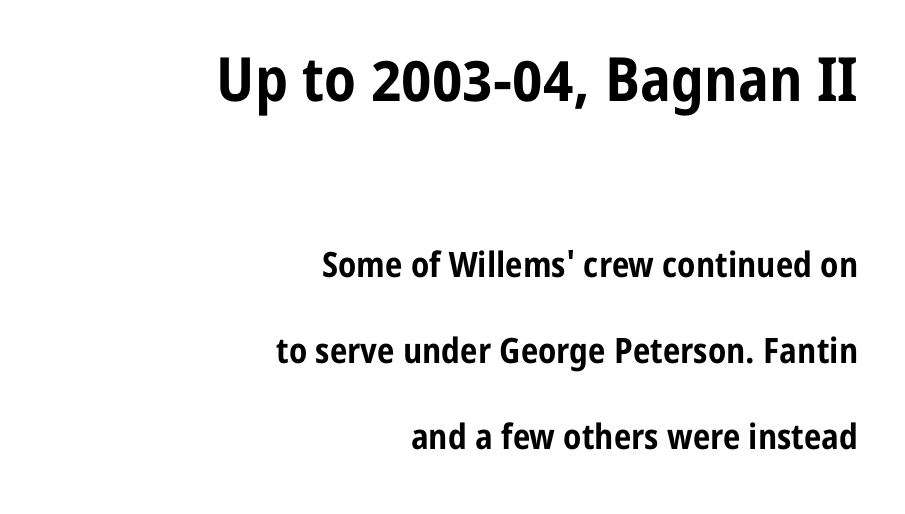
{"serif": "no", "italic": "no", "bold": "yes", "weight": "bold", "width": "condensed", "stroke_contrast": "low", "x_height": "medium", "monospaced": "no", "underline": "no", "align": "right", "line_spacing": "loose", "line_spacing_ratio": 2.46, "letter_spacing": "normal", "letter_spacing_em": 0.0, "larger_block": "first", "size_ratio": 1.74, "glyph_px": 61}
